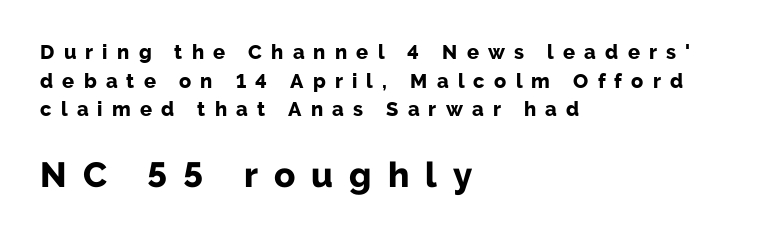
{"serif": "no", "italic": "no", "bold": "yes", "weight": "bold", "width": "normal", "stroke_contrast": "low", "x_height": "medium", "monospaced": "no", "underline": "no", "align": "left", "line_spacing": "normal", "line_spacing_ratio": 1.43, "letter_spacing": "wide", "letter_spacing_em": 0.46, "larger_block": "second", "size_ratio": 1.75, "glyph_px": 35}
